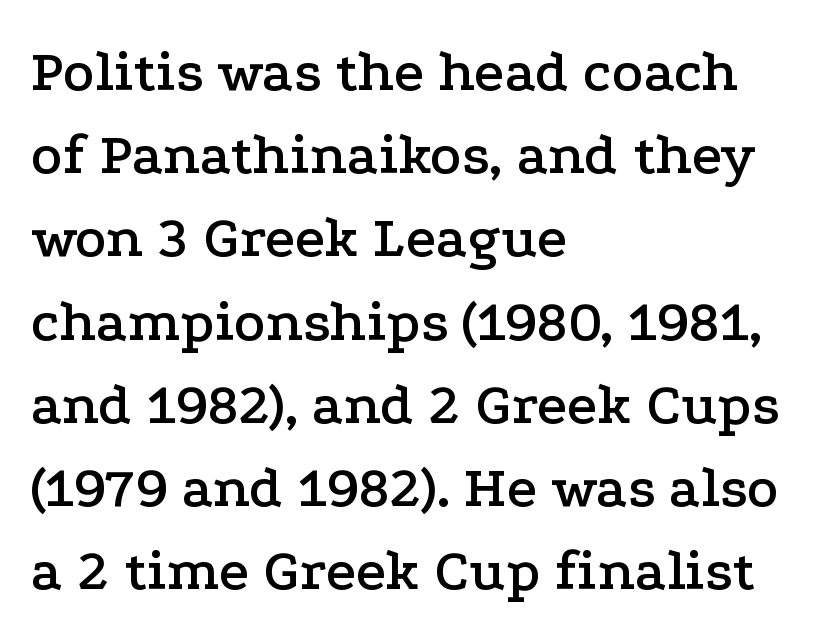
{"serif": "yes", "italic": "no", "width": "wide", "stroke_contrast": "low", "x_height": "medium", "monospaced": "no", "underline": "no", "align": "left", "line_spacing": "normal", "line_spacing_ratio": 1.41, "letter_spacing": "normal", "letter_spacing_em": 0.0, "glyph_px": 59}
